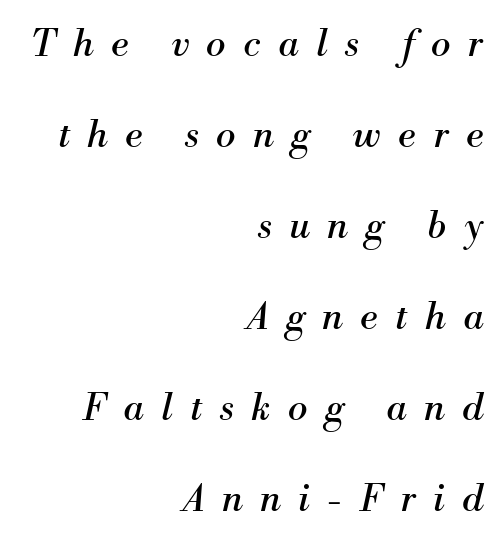
Q: Is the text bold? A: No.
Q: Is the text italic (slanted)? A: Yes, it leans right by about 13 degrees.
Q: Is the typeface a serif or a sans-serif typeface? A: Serif.
Q: Is the text underlined? A: No.
Q: How is the paragraph aligned? A: Right-aligned.
Q: Is the spacing between letters normal or unusually wide? A: Unusually wide.
Q: Is the spacing between lines tight, normal or loose? A: Loose.
Q: Width (condensed, normal, or wide)? A: Normal.
Q: Stroke contrast? A: Medium.
Q: x-height? A: Small.
Q: Monospaced? A: No.
